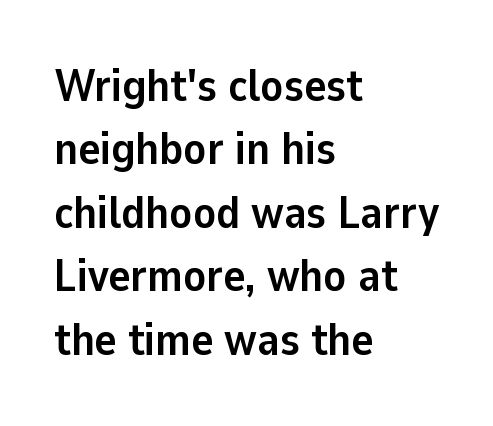
The image shows 46 px semibold sans-serif type, upright; set left-aligned, normal line spacing (1.38x), normal letter spacing, not underlined; low stroke contrast and a medium x-height.
